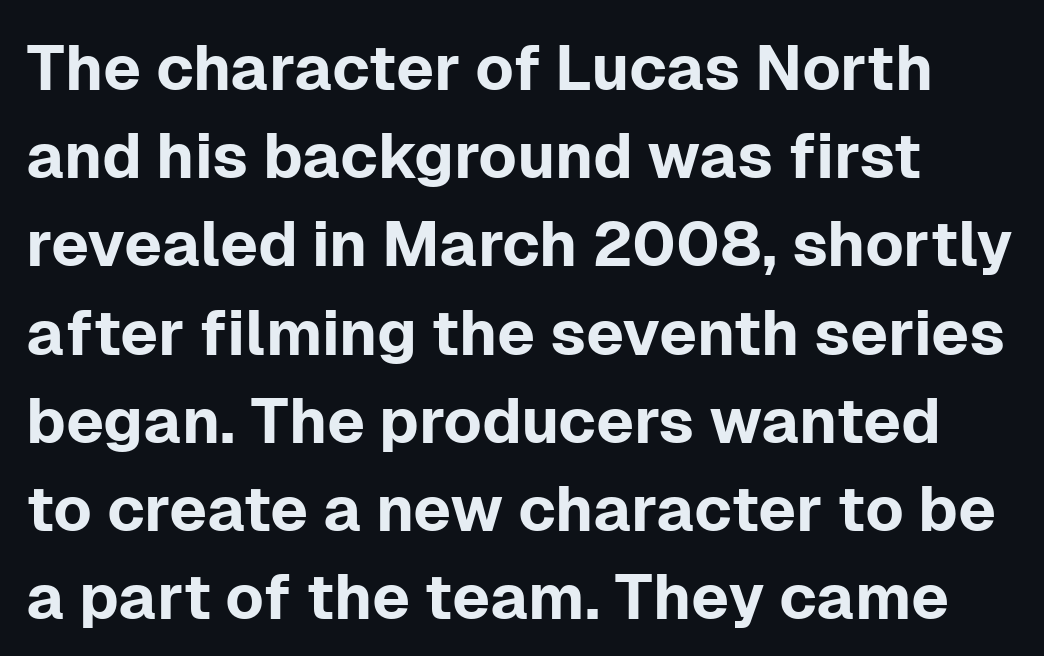
Does the leading feel generous? No, just average. No feet cap the strokes, marking this as sans-serif type. The words here are not underlined. Short note: letters normally spaced. A typesetter would call this proportional, since set widths differ per character. Tall strokes in this sample are plumb rather than angled.
